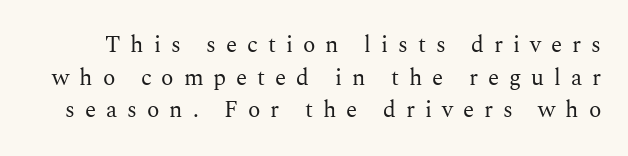
The image shows 23 px text type, upright; set normal line spacing (1.42x), unusually wide letter spacing (+0.43 em), not underlined.
